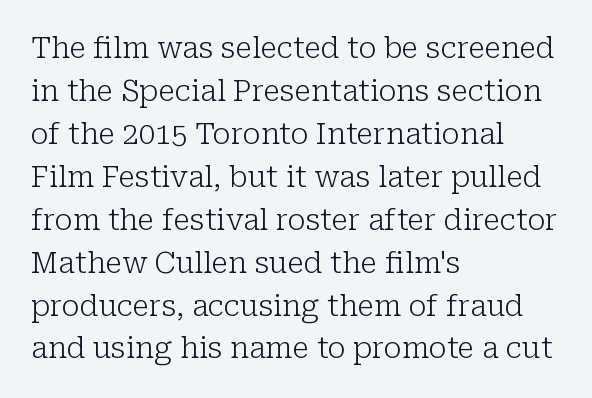
{"serif": "yes", "italic": "no", "bold": "no", "weight": "light", "width": "normal", "stroke_contrast": "low", "x_height": "medium", "monospaced": "no", "underline": "no", "align": "left", "line_spacing": "normal", "line_spacing_ratio": 1.48, "letter_spacing": "normal", "letter_spacing_em": 0.0, "glyph_px": 29}
